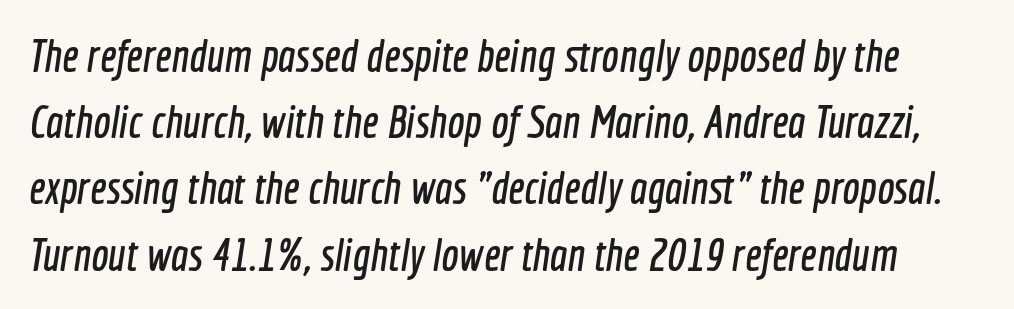
Q: Is the typeface a serif or a sans-serif typeface? A: Sans-serif.
Q: Is the text underlined? A: No.
Q: Is the spacing between letters normal or unusually wide? A: Normal.
Q: Is the spacing between lines tight, normal or loose? A: Normal.
Q: Width (condensed, normal, or wide)? A: Condensed.
Q: x-height? A: Medium.
Q: Monospaced? A: No.
